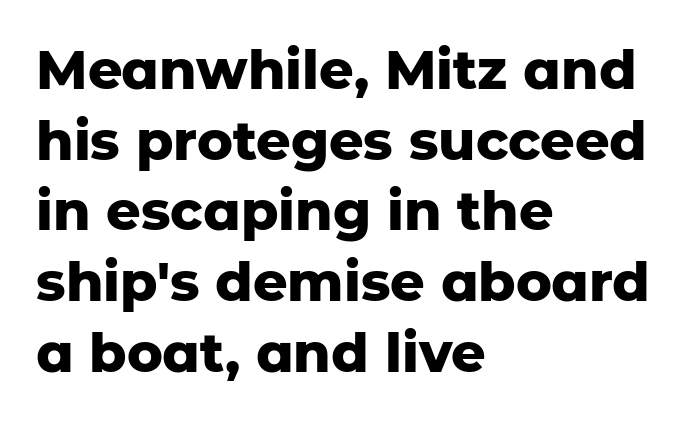
The image shows 54 px heavy sans-serif type, upright; set left-aligned, normal line spacing (1.31x), normal letter spacing, not underlined; low stroke contrast and a medium x-height.
